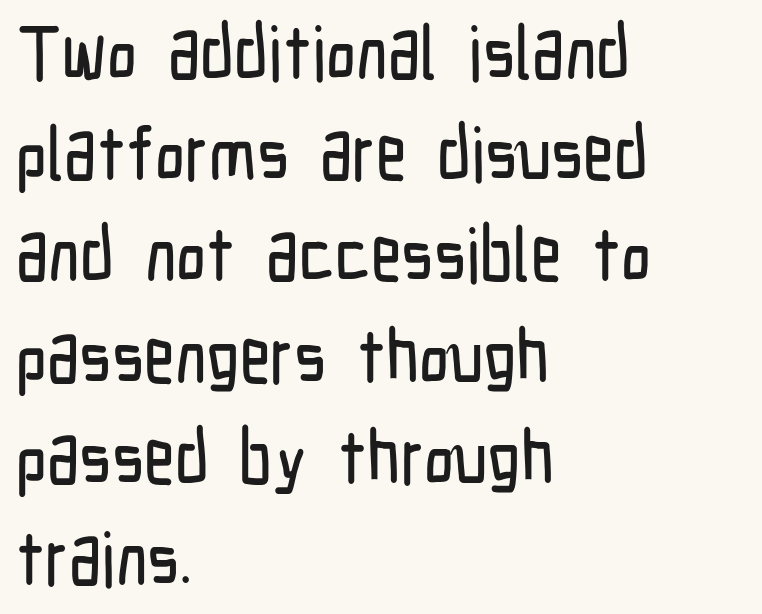
The image shows 75 px condensed sans-serif type, upright; set left-aligned, normal line spacing (1.35x), normal letter spacing, not underlined; low stroke contrast and a medium x-height.
